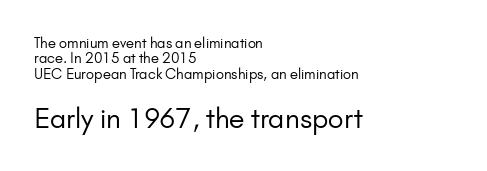
The image shows 27 px text type, upright; set left-aligned, tight line spacing (1.09x), normal letter spacing, not underlined; the second (bottom) block is 1.93x larger.
